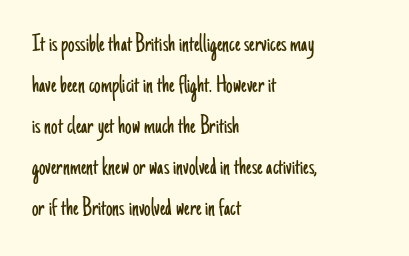
The words here are not underlined. Unbolded letterforms with no extra heft. Quick note: interline space is typical. These lines stack with their left ends in a neat column. Ordinary non-slanted type is in use. Here the glyphs are tracked normally, forming tight word shapes.
